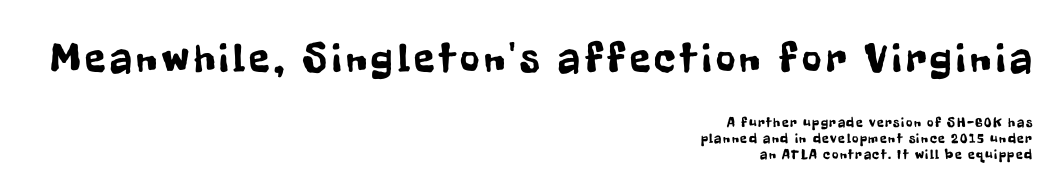
{"serif": "no", "italic": "no", "width": "condensed", "stroke_contrast": "low", "x_height": "medium", "monospaced": "no", "underline": "no", "align": "right", "line_spacing": "tight", "line_spacing_ratio": 1.14, "larger_block": "first", "size_ratio": 3.0, "glyph_px": 42}
